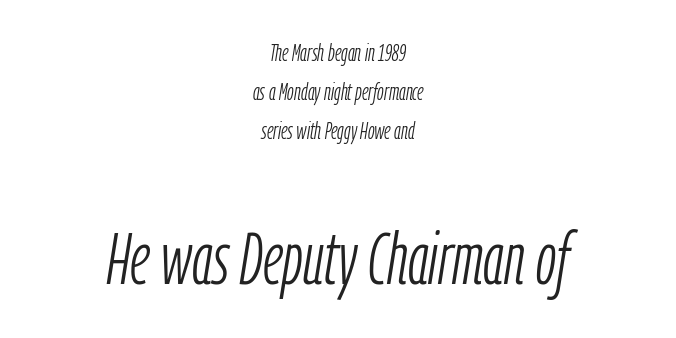
Caption: face not bold, strokes unweighted. Caption: multi-line text, centered on the measure. Decoration check: the copy has no underline. Does the leading feel generous? No, just average. The lower block of text is set noticeably larger than the block above it.
